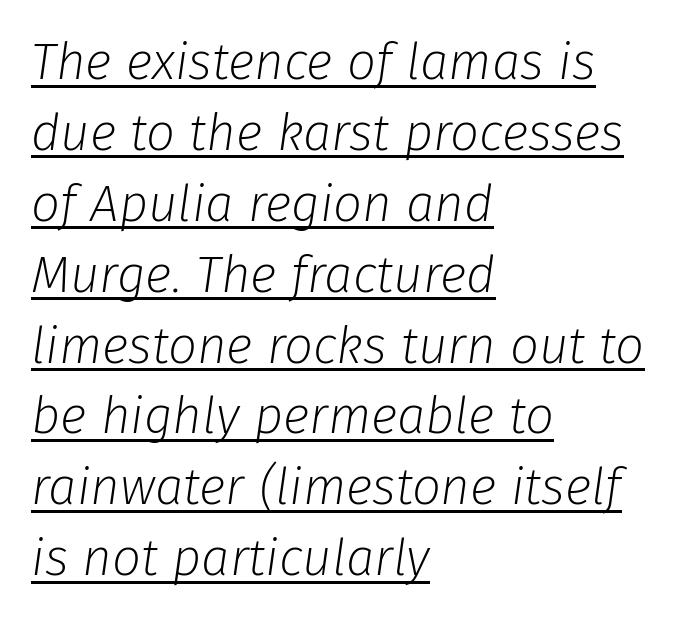
{"italic": "yes", "lean": "right", "slant_degrees": 8, "bold": "no", "weight": "light", "width": "normal", "stroke_contrast": "low", "x_height": "medium", "monospaced": "no", "underline": "yes", "align": "left", "line_spacing": "normal", "line_spacing_ratio": 1.39, "letter_spacing": "normal", "letter_spacing_em": 0.0, "glyph_px": 51}
